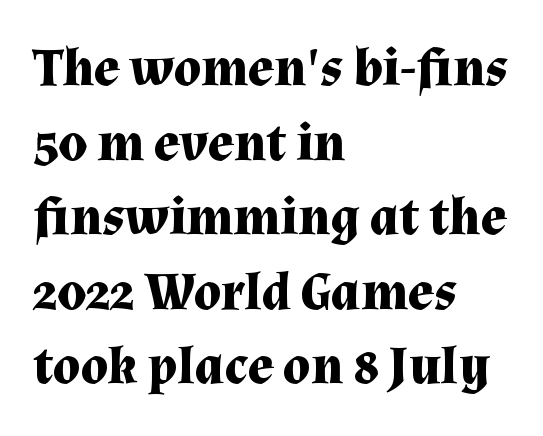
The image shows 54 px bold serif type, upright; set left-aligned, normal line spacing (1.38x), normal letter spacing, not underlined; medium stroke contrast and a medium x-height.
